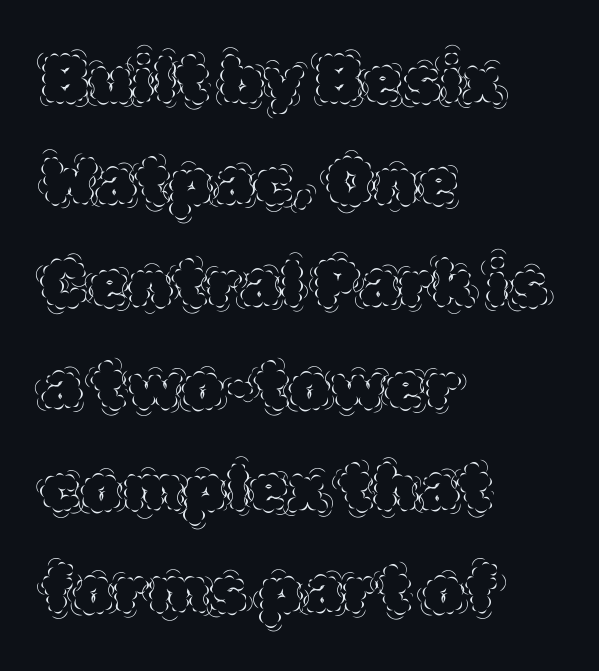
Q: Is the text bold? A: No.
Q: Is the text italic (slanted)? A: No, it is upright.
Q: Is the text underlined? A: No.
Q: How is the paragraph aligned? A: Left-aligned.
Q: Is the spacing between letters normal or unusually wide? A: Normal.
Q: Is the spacing between lines tight, normal or loose? A: Normal.
Q: Width (condensed, normal, or wide)? A: Normal.
Q: x-height? A: Large.
Q: Monospaced? A: No.
